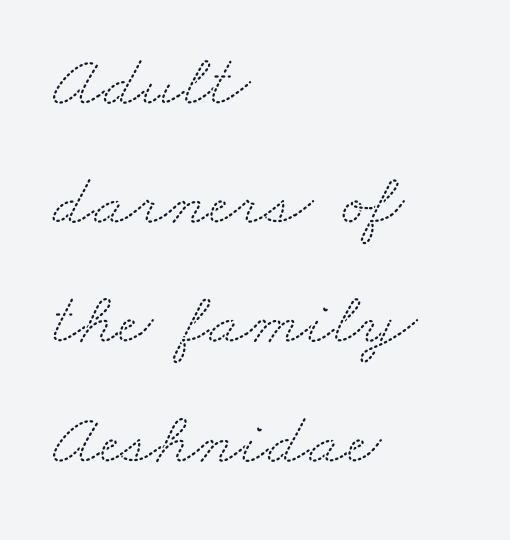
Q: Is the typeface a serif or a sans-serif typeface? A: Serif.
Q: Is the text underlined? A: No.
Q: How is the paragraph aligned? A: Left-aligned.
Q: Is the spacing between letters normal or unusually wide? A: Normal.
Q: Is the spacing between lines tight, normal or loose? A: Normal.
Q: Width (condensed, normal, or wide)? A: Wide.
Q: Stroke contrast? A: Medium.
Q: x-height? A: Small.
Q: Monospaced? A: No.
